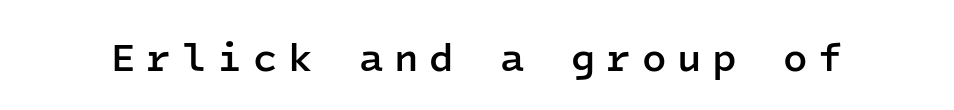
{"serif": "no", "italic": "no", "bold": "semi", "weight": "semibold", "width": "normal", "stroke_contrast": "low", "x_height": "medium", "monospaced": "yes", "underline": "no", "letter_spacing": "wide", "letter_spacing_em": 0.27, "glyph_px": 40}
